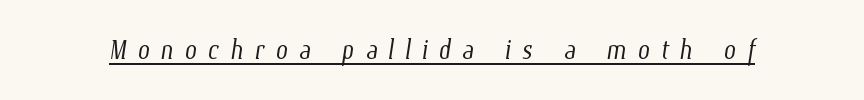
The face used here appears with an underline applied. Is this a heavy cut? Hardly; it is regular or lighter. The face used here is rendered with a markedly widened letterfit. Each letter keeps its own natural width here, so spacing adapts to shape.
